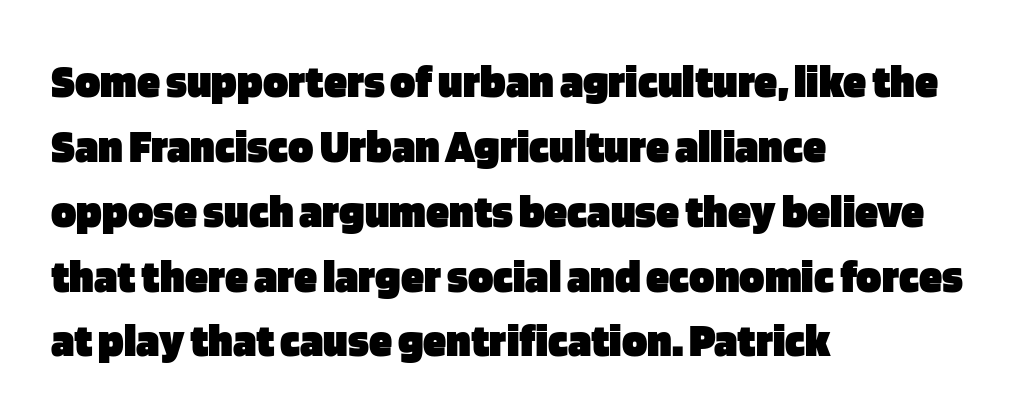
This sample is left-justified, so line endings fall wherever the words run out. Beneath every word, the page is bare. Here the glyphs are tracked normally, forming tight word shapes. The lines sit at an ordinary, default distance from one another.
